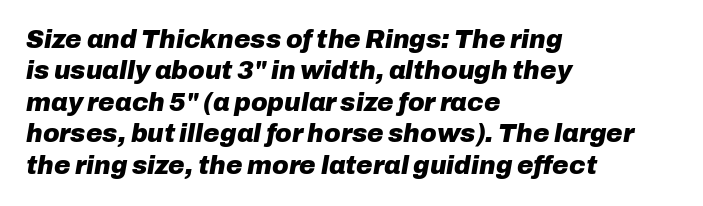
The image shows 25 px bold type, italic (leaning right); set left-aligned, normal line spacing (1.26x), normal letter spacing, not underlined.
